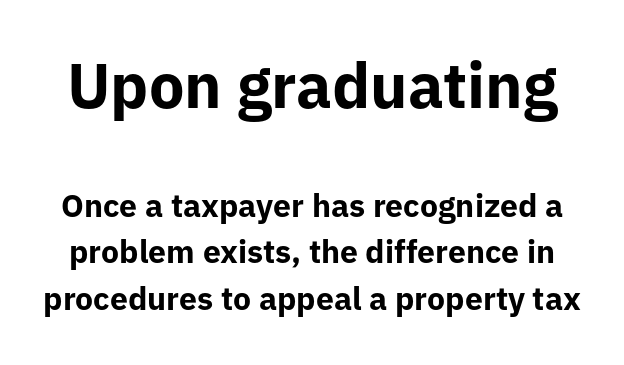
The image shows 63 px bold sans-serif type, upright; set normal line spacing (1.45x), normal letter spacing, not underlined; the first (top) block is 1.97x larger; low stroke contrast and a medium x-height.
